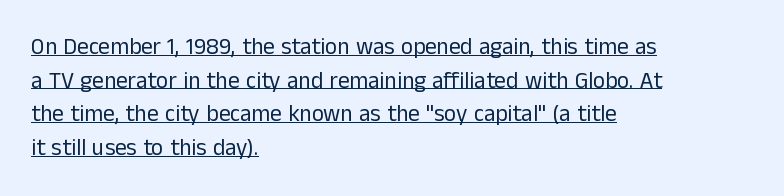
The image shows 23 px text type, upright; set left-aligned, normal line spacing (1.46x), normal letter spacing, underlined.
